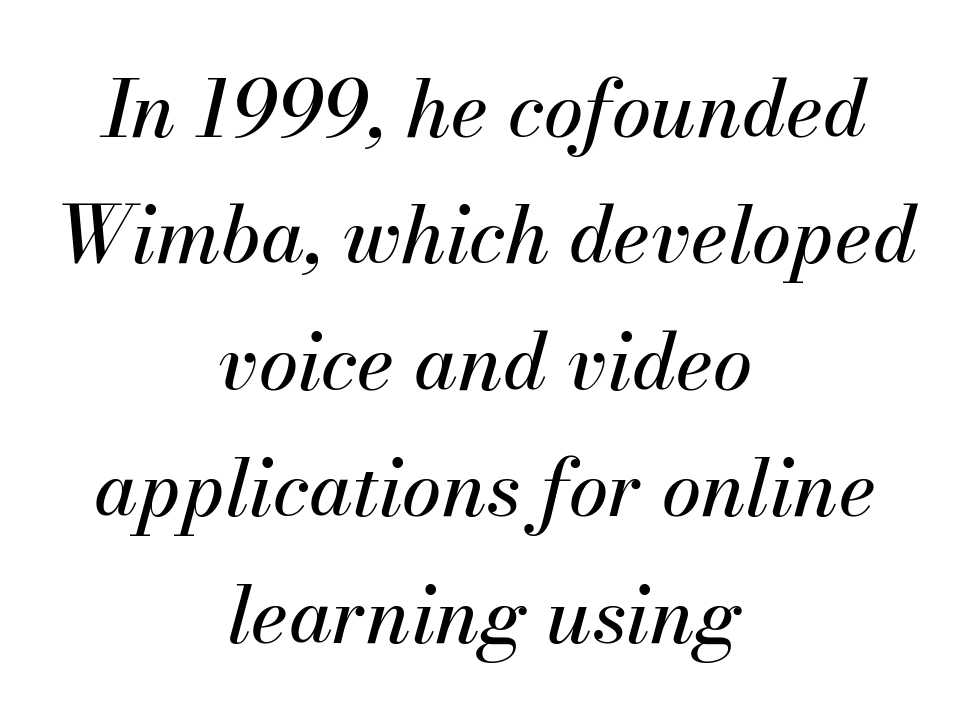
The image shows 79 px text type, italic (leaning right); set centered, normal line spacing (1.6x), normal letter spacing, not underlined; medium stroke contrast and a small x-height.
